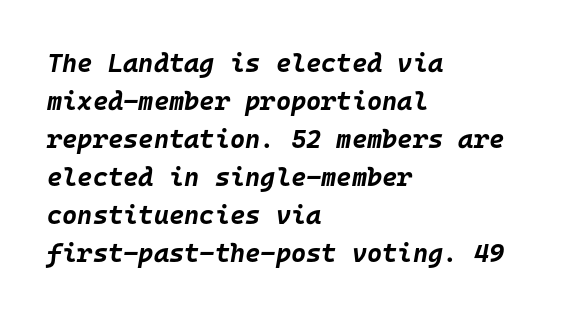
The image shows 26 px bold type, italic (leaning right); set left-aligned, normal line spacing (1.46x), normal letter spacing, not underlined.
